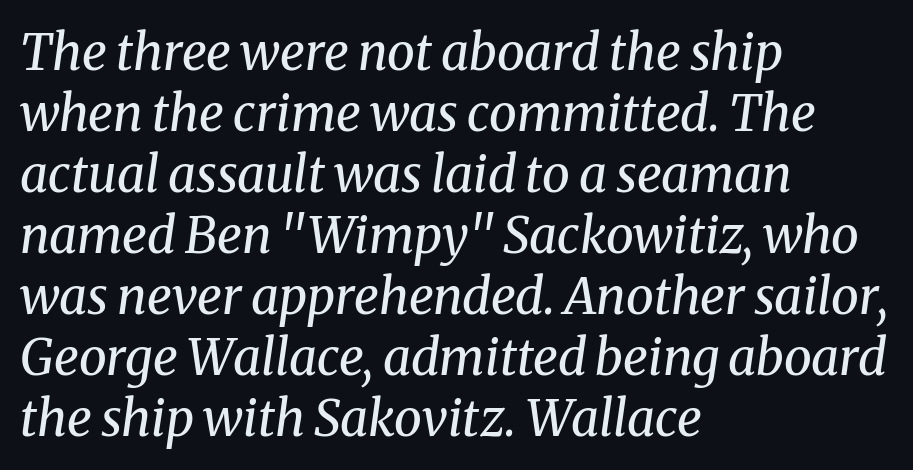
Q: Is the text bold? A: No.
Q: Is the text italic (slanted)? A: Yes, it leans right by about 8 degrees.
Q: Is the typeface a serif or a sans-serif typeface? A: Serif.
Q: Is the text underlined? A: No.
Q: How is the paragraph aligned? A: Left-aligned.
Q: Is the spacing between letters normal or unusually wide? A: Normal.
Q: Width (condensed, normal, or wide)? A: Normal.
Q: Stroke contrast? A: Medium.
Q: x-height? A: Medium.
Q: Monospaced? A: No.
